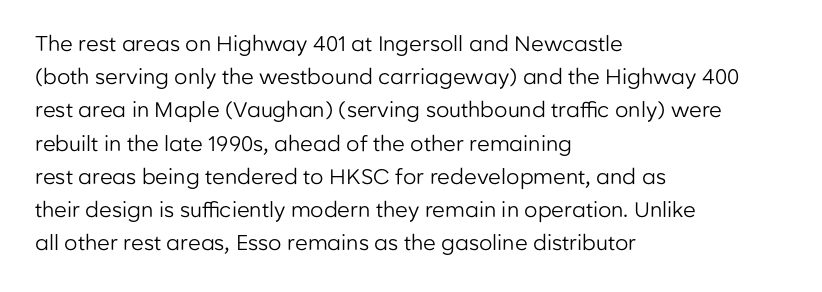
{"italic": "no", "bold": "no", "underline": "no", "align": "left", "line_spacing": "normal", "line_spacing_ratio": 1.58, "letter_spacing": "normal", "letter_spacing_em": 0.0, "glyph_px": 21}
